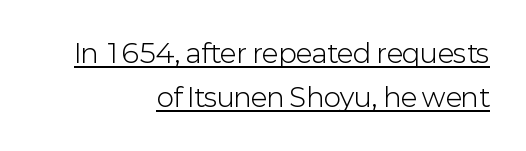
The ragged edge is on the left, which tells us the setting is flush right. The gaps between neighbouring characters are ordinary and unremarkable. The strokes are not fattened; the text isn't bold. Emphasis is given by a line drawn under the lettering. The lettering holds an erect, upright posture throughout.
